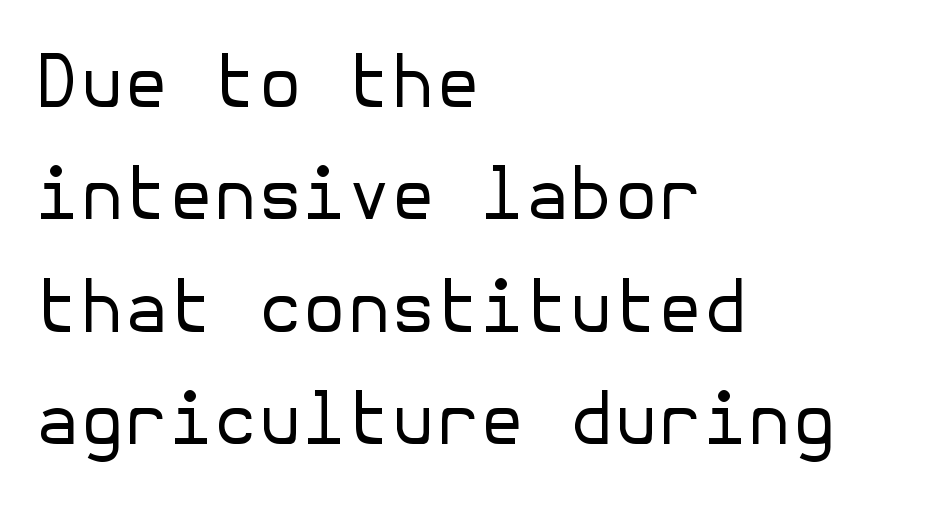
The image shows 72 px regular-weight sans-serif type, upright; set left-aligned, normal line spacing (1.56x), normal letter spacing, not underlined; low stroke contrast and a medium x-height.
